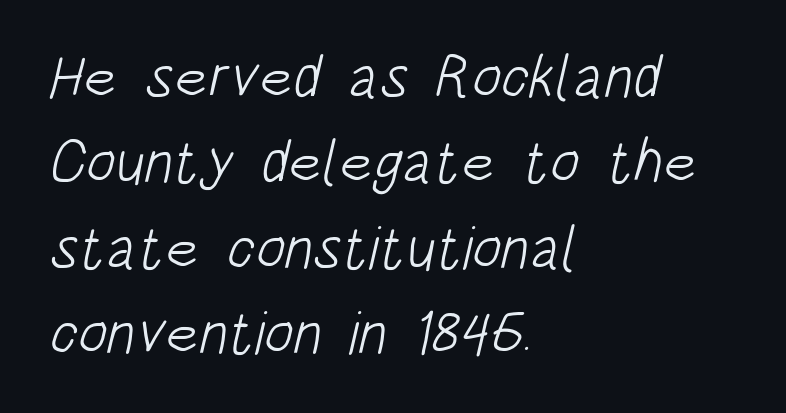
Line starts are locked; line ends wander. The face used here is proportionally spaced, like ordinary book or web type. The rendering uses a moderate line-height, typical for paragraphs. The passage shown is not underscored anywhere. The cut favours lightness, reaching ordinary text weight at its darkest. The line texture is even and compact thanks to regular tracking.
